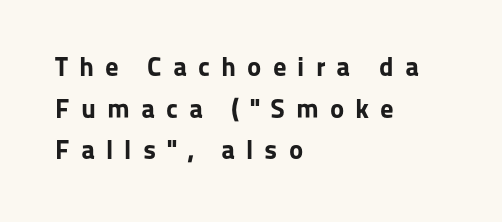
The image shows 27 px bold type, upright; set left-aligned, normal line spacing (1.54x), unusually wide letter spacing (+0.41 em), not underlined.
